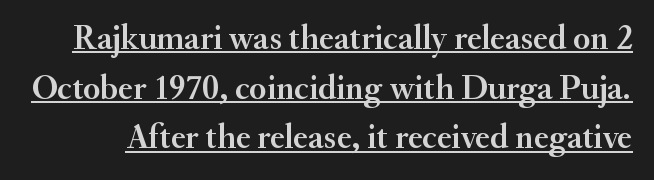
The image shows 35 px serif type, upright; set normal line spacing (1.42x), normal letter spacing, underlined; medium stroke contrast and a small x-height.
